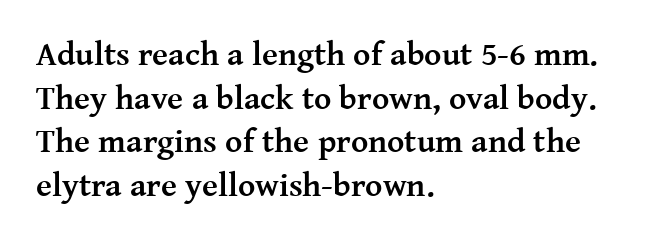
The image shows 33 px semibold serif type, upright; set left-aligned, normal line spacing (1.32x), normal letter spacing, not underlined; medium stroke contrast and a medium x-height.
